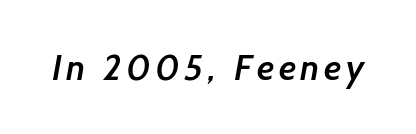
The image shows 36 px semibold sans-serif type; set not underlined; low stroke contrast and a medium x-height.
